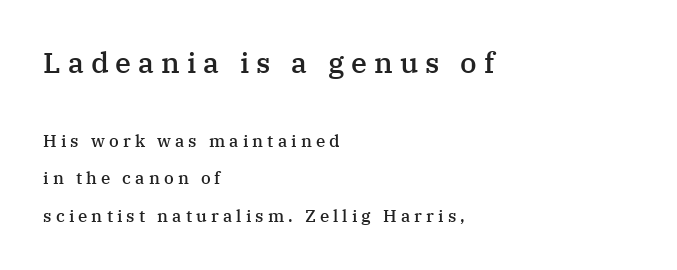
Q: Is the text bold? A: Semi-bold.
Q: Is the text italic (slanted)? A: No, it is upright.
Q: Is the typeface a serif or a sans-serif typeface? A: Serif.
Q: Is the text underlined? A: No.
Q: How is the paragraph aligned? A: Left-aligned.
Q: Is the spacing between letters normal or unusually wide? A: Unusually wide.
Q: Is the spacing between lines tight, normal or loose? A: Loose.
Q: Which block of text is set in a larger size, the first (top) or the second (bottom)? A: The first (top) one.
Q: Width (condensed, normal, or wide)? A: Normal.
Q: Stroke contrast? A: Medium.
Q: x-height? A: Medium.
Q: Monospaced? A: No.
